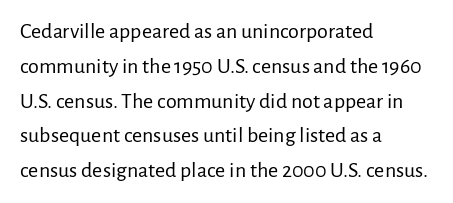
Q: Is the text bold? A: No.
Q: Is the text italic (slanted)? A: No, it is upright.
Q: Is the text underlined? A: No.
Q: How is the paragraph aligned? A: Left-aligned.
Q: Is the spacing between letters normal or unusually wide? A: Normal.
Q: Is the spacing between lines tight, normal or loose? A: Normal.
